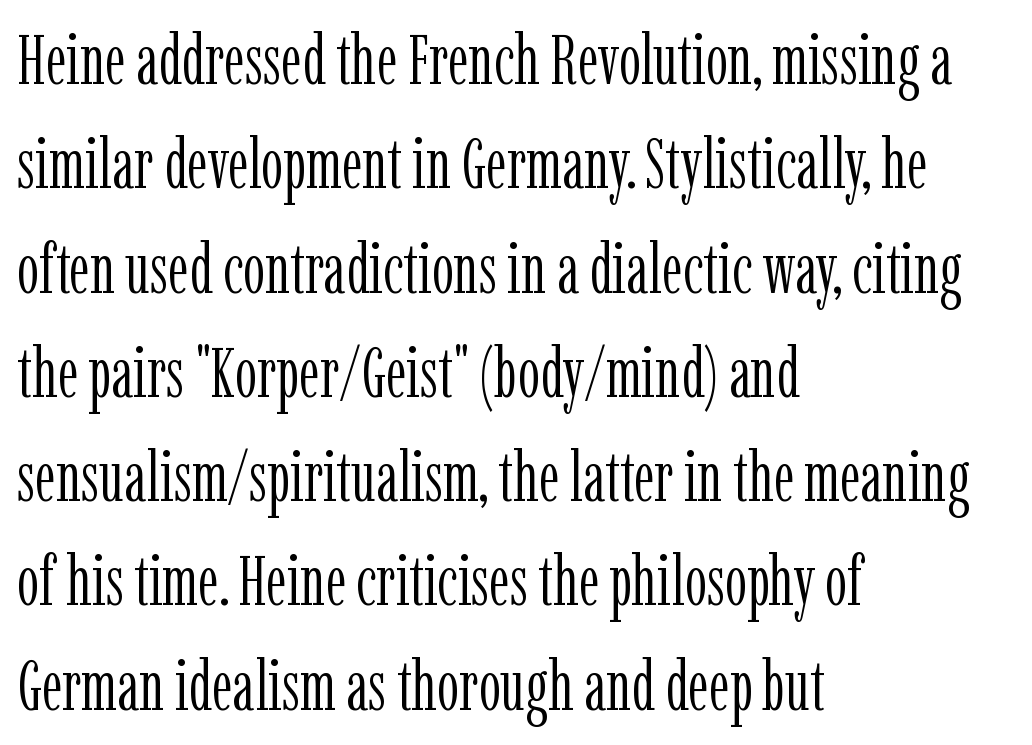
Rule under the text: the space is simply empty. Unbolded letterforms with no extra heft. The face used here is proportionally spaced, like ordinary book or web type. The letters carry serifs — small finishing strokes at the ends of their stems. The letters sit at their default tracking, neither squeezed nor spread.
